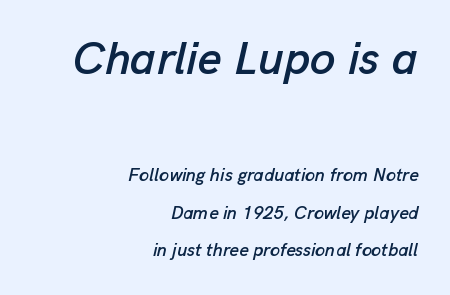
Q: Is the text italic (slanted)? A: Yes, it leans right by about 13 degrees.
Q: Is the text underlined? A: No.
Q: How is the paragraph aligned? A: Right-aligned.
Q: Is the spacing between letters normal or unusually wide? A: Normal.
Q: Is the spacing between lines tight, normal or loose? A: Loose.
Q: Which block of text is set in a larger size, the first (top) or the second (bottom)? A: The first (top) one.
Q: Width (condensed, normal, or wide)? A: Normal.
Q: Stroke contrast? A: Low.
Q: x-height? A: Medium.
Q: Monospaced? A: No.
